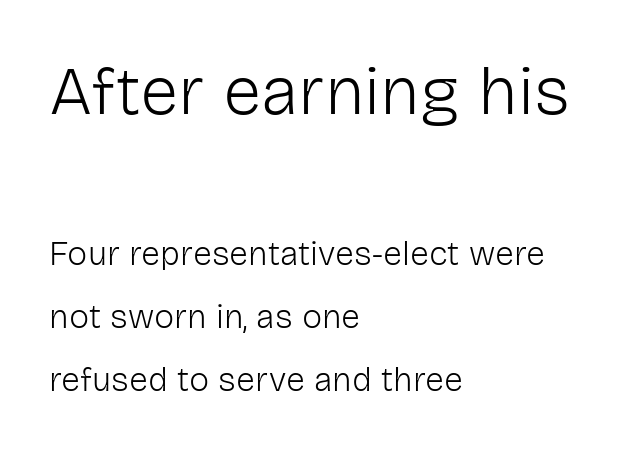
{"serif": "no", "italic": "no", "bold": "no", "weight": "light", "width": "normal", "stroke_contrast": "low", "x_height": "medium", "monospaced": "no", "underline": "no", "align": "left", "line_spacing_ratio": 1.86, "letter_spacing": "normal", "letter_spacing_em": 0.0, "larger_block": "first", "size_ratio": 2.03, "glyph_px": 69}
